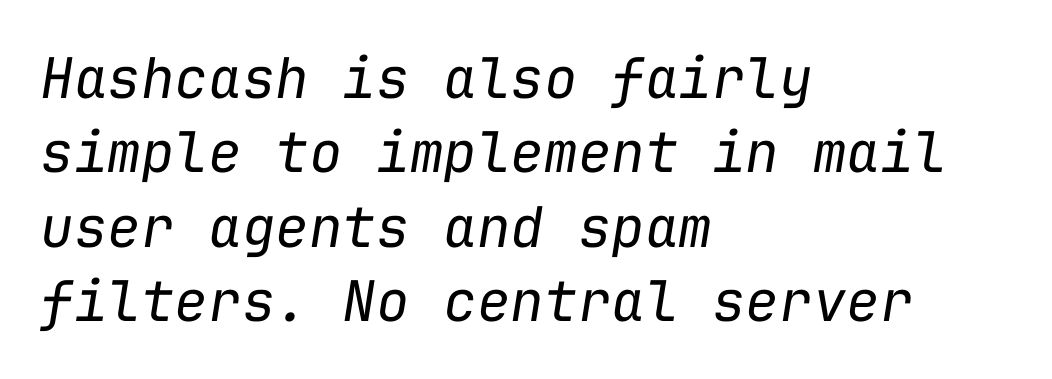
The image shows 56 px regular-weight type, italic (leaning right), monospaced; set left-aligned, normal line spacing (1.33x), normal letter spacing, not underlined; low stroke contrast and a medium x-height.
